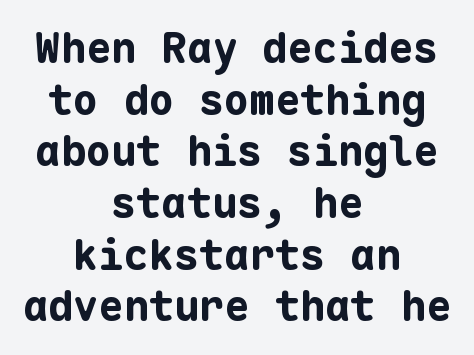
{"serif": "no", "italic": "no", "bold": "yes", "weight": "bold", "width": "normal", "stroke_contrast": "low", "x_height": "medium", "monospaced": "yes", "underline": "no", "align": "center", "line_spacing_ratio": 1.23, "letter_spacing": "normal", "letter_spacing_em": 0.0, "glyph_px": 42}
